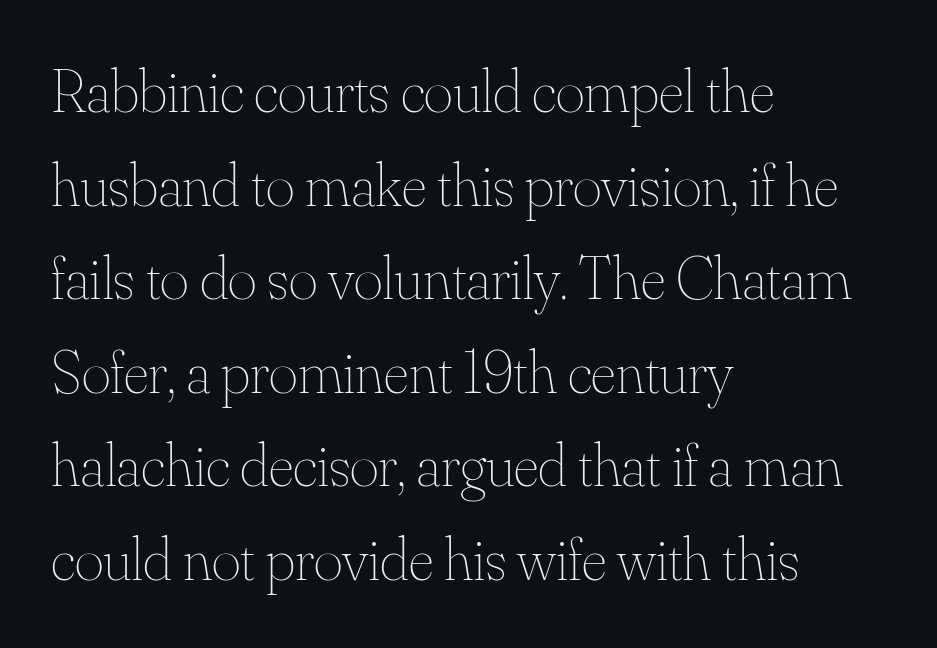
The glyphs are unaccompanied by any horizontal stroke below them. Is the type heavy? It reads as light-to-regular instead. In terms of letterspacing, this is plain default setting. The letters stand straight up with perfectly vertical stems. One-word summary of the alignment: left. Is this a fixed-width face? No — the glyphs have proportional, varying widths.
